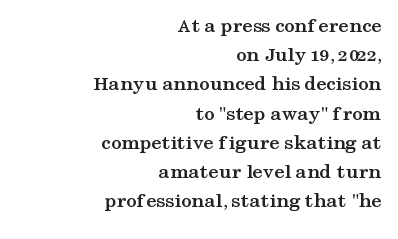
The image shows 21 px bold type, upright; set right-aligned, normal line spacing (1.39x), normal letter spacing, not underlined.
